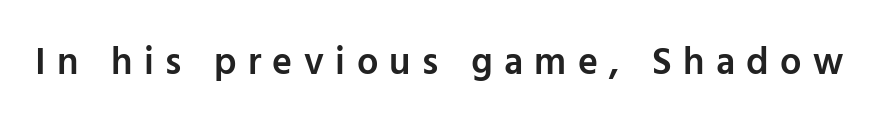
The image shows 38 px semibold sans-serif type, upright; set unusually wide letter spacing (+0.3 em), not underlined; low stroke contrast and a medium x-height.
